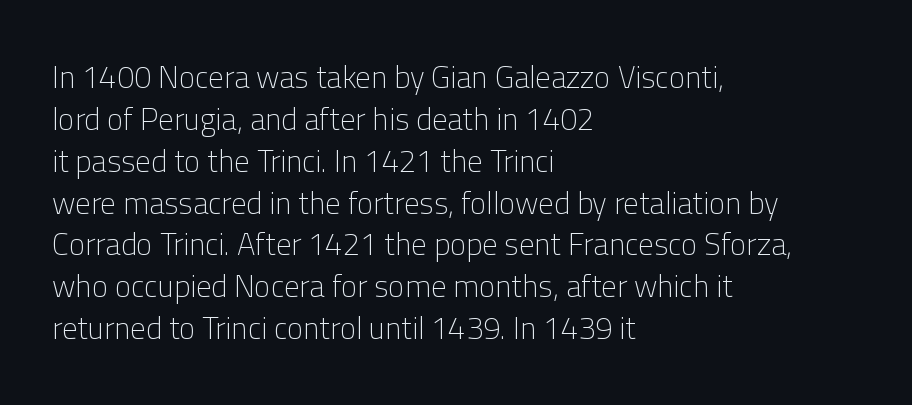
Is there any slant? The stems are plumb. The rendering uses a moderate line-height, typical for paragraphs. The rendering shows plain stroke endings on the letterforms — a sans-serif design. A clean baseline with only descenders dipping below it.
